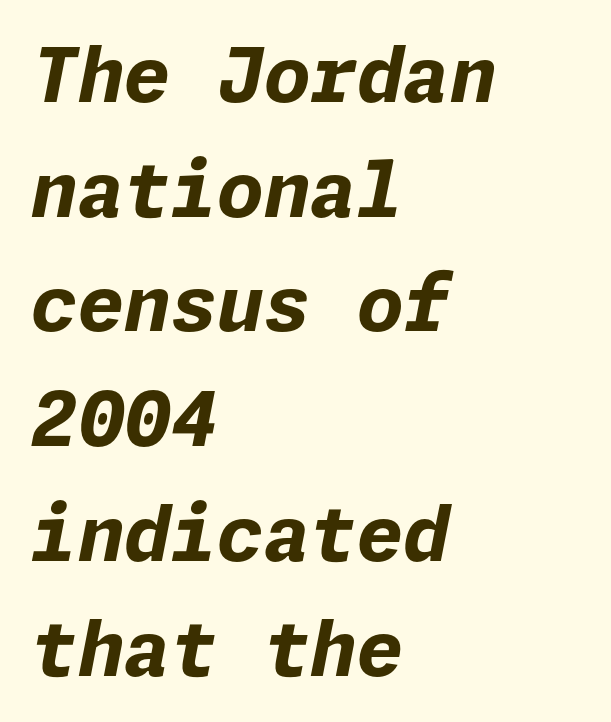
The image shows 75 px bold type, italic (leaning right); set left-aligned, normal line spacing (1.53x), normal letter spacing, not underlined; low stroke contrast and a medium x-height.
